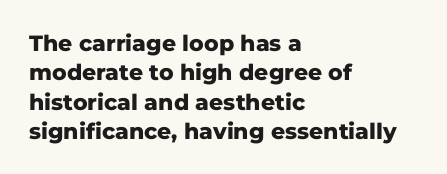
{"italic": "no", "bold": "yes", "underline": "no", "align": "left", "line_spacing": "normal", "line_spacing_ratio": 1.33, "letter_spacing": "normal", "letter_spacing_em": 0.0, "glyph_px": 22}
